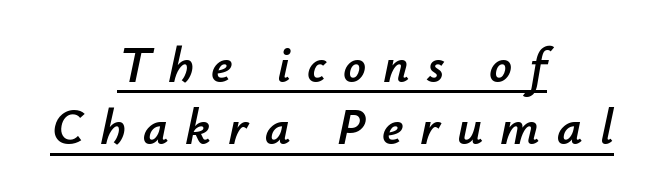
The specimen reads as italic at a glance. Caption: expanded tracking, letters set apart. The vertical gap from one line to the next is medium. Note the varied advance widths — an 'i' is clearly narrower than an 'm'.
